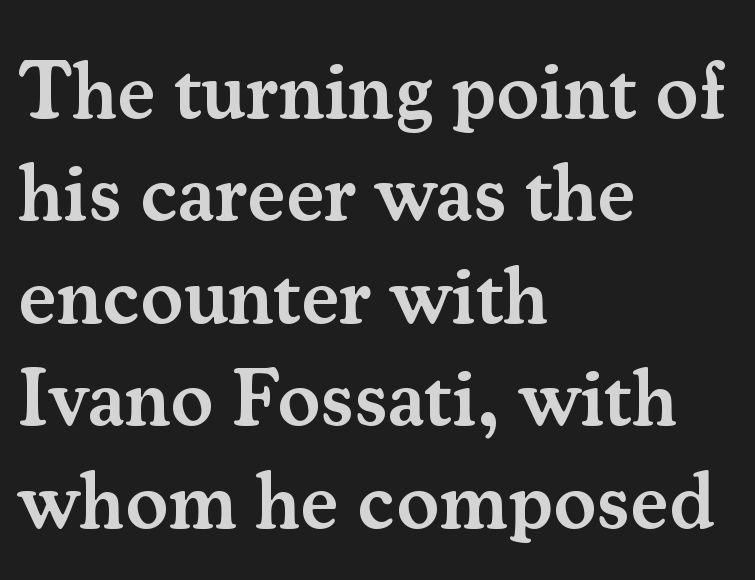
The image shows 80 px semibold serif type, upright; set left-aligned, normal line spacing (1.28x), normal letter spacing, not underlined; medium stroke contrast and a small x-height.
